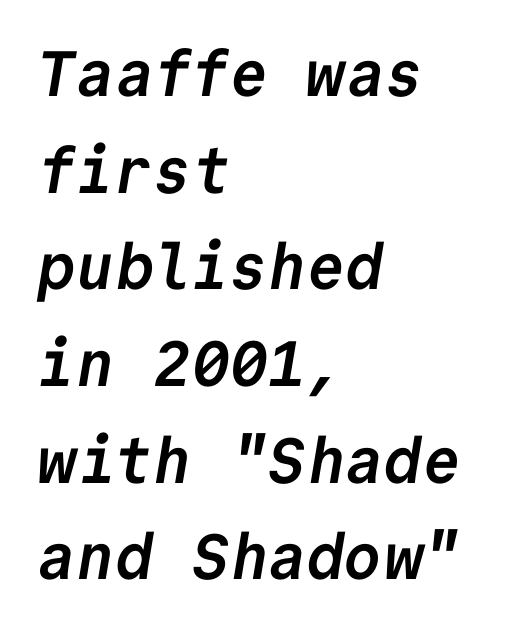
Note the uniform advance width — an 'i' takes as much space as an 'm'. The vertical gap from one line to the next is medium. Weight check: bold — yes, fully. Note: no serifs on the glyphs. Words appear dense and cohesive because spacing is normal. Which margin do the lines hug? The left one — the right edge is uneven.
